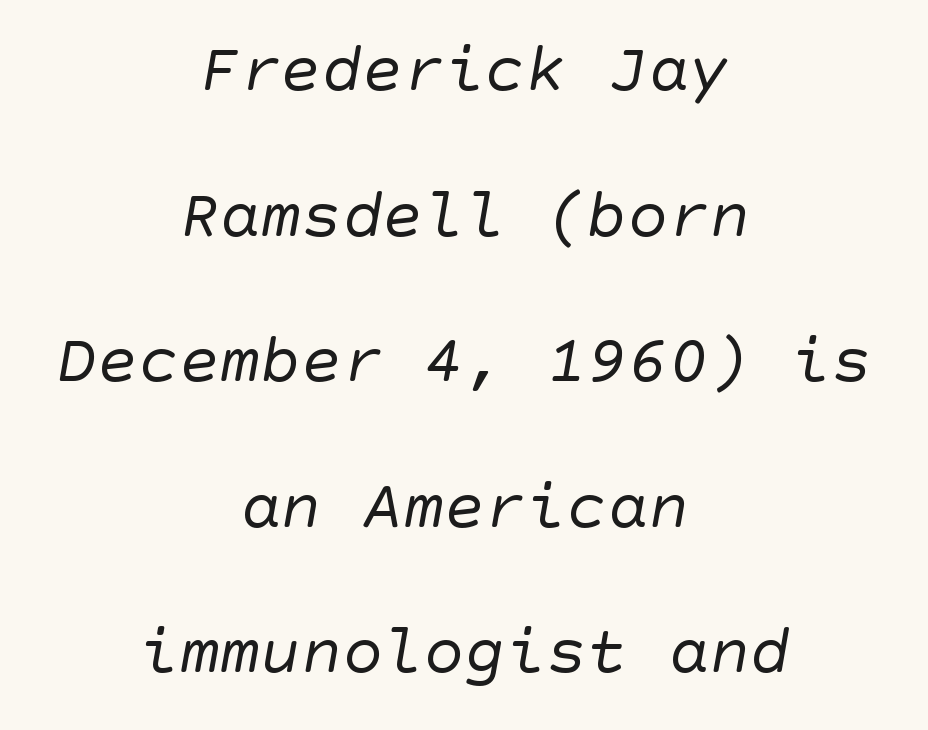
The setting favours the middle, as headings and verse often do. No heavy texture on the line: the type isn't bold. What stands out about the letter spacing? Nothing — it is the standard amount. Anything drawn beneath the words? Only blank space.
